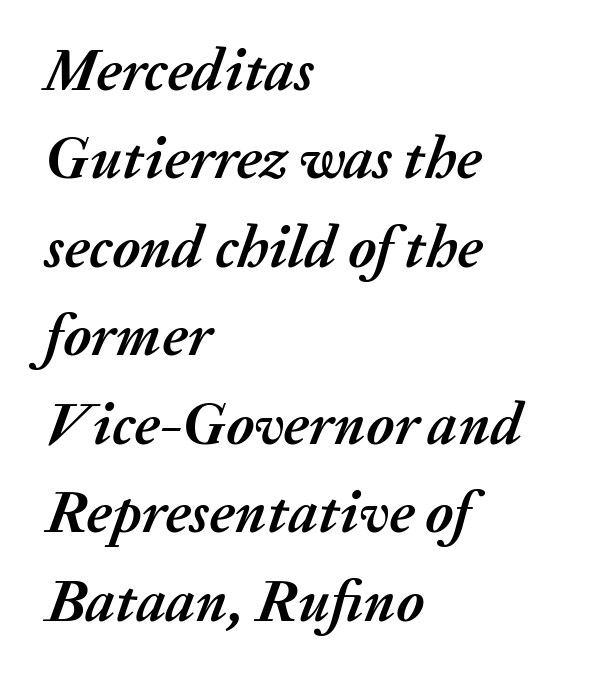
{"italic": "yes", "lean": "right", "slant_degrees": 20, "bold": "yes", "weight": "semibold", "width": "normal", "stroke_contrast": "medium", "x_height": "medium", "monospaced": "no", "underline": "no", "align": "left", "line_spacing": "normal", "line_spacing_ratio": 1.5, "letter_spacing": "normal", "letter_spacing_em": 0.0, "glyph_px": 59}
